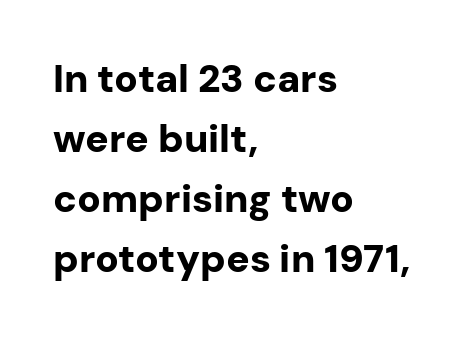
Q: Is the text bold? A: Yes.
Q: Is the text italic (slanted)? A: No, it is upright.
Q: Is the typeface a serif or a sans-serif typeface? A: Sans-serif.
Q: Is the text underlined? A: No.
Q: How is the paragraph aligned? A: Left-aligned.
Q: Is the spacing between letters normal or unusually wide? A: Normal.
Q: Is the spacing between lines tight, normal or loose? A: Normal.
Q: Width (condensed, normal, or wide)? A: Normal.
Q: Stroke contrast? A: Low.
Q: x-height? A: Medium.
Q: Monospaced? A: No.
